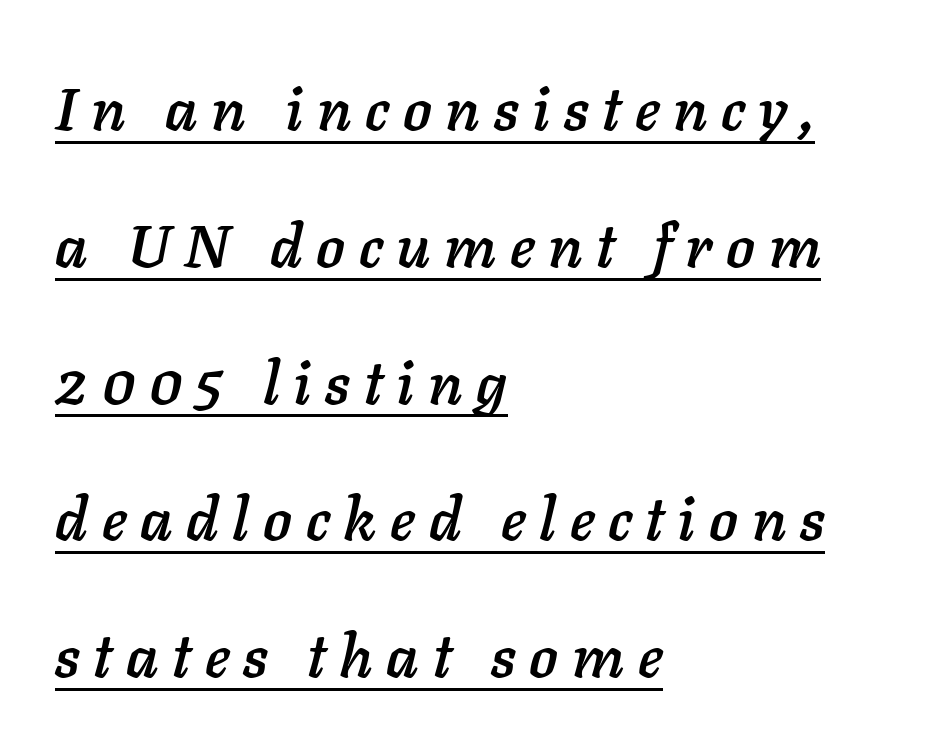
Q: Is the text italic (slanted)? A: Yes, it leans right by about 11 degrees.
Q: Is the text underlined? A: Yes.
Q: How is the paragraph aligned? A: Left-aligned.
Q: Is the spacing between letters normal or unusually wide? A: Unusually wide.
Q: Is the spacing between lines tight, normal or loose? A: Loose.
Q: Width (condensed, normal, or wide)? A: Normal.
Q: Stroke contrast? A: Low.
Q: x-height? A: Medium.
Q: Monospaced? A: No.
